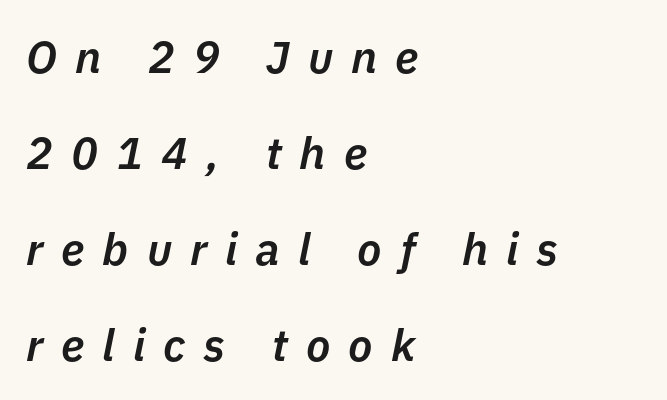
Quick note: italic. Looks like regular typesetting: each glyph gets only the width it needs. The paragraph shown leans on its left margin. Glyph-to-glyph distance is far greater than everyday printed text.
